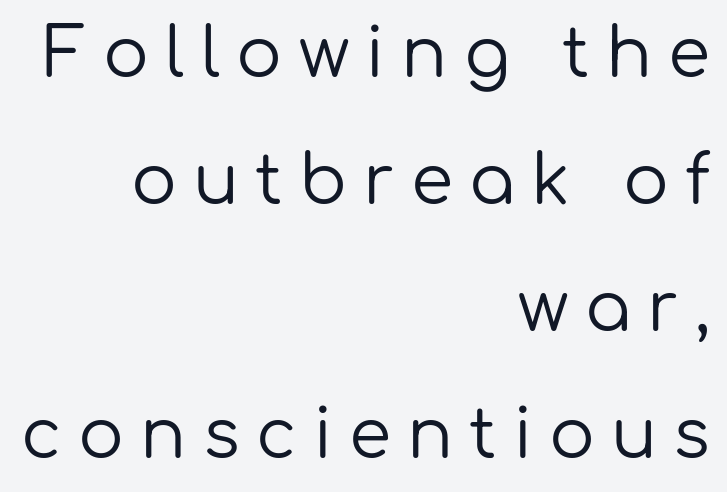
{"serif": "no", "italic": "no", "bold": "no", "weight": "regular", "width": "normal", "stroke_contrast": "low", "x_height": "medium", "monospaced": "no", "underline": "no", "align": "right", "line_spacing_ratio": 1.87, "letter_spacing": "wide", "letter_spacing_em": 0.24, "glyph_px": 68}
